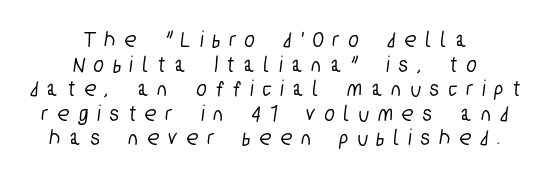
{"underline": "no", "align": "center", "line_spacing": "tight", "line_spacing_ratio": 1.07, "letter_spacing": "wide", "letter_spacing_em": 0.43, "glyph_px": 23}
